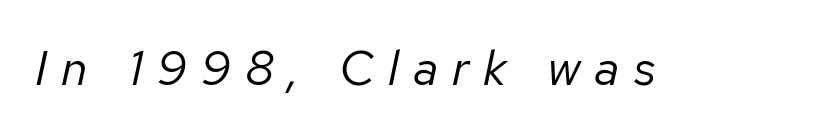
{"italic": "yes", "lean": "right", "slant_degrees": 12, "bold": "no", "weight": "regular", "width": "normal", "stroke_contrast": "low", "x_height": "medium", "monospaced": "no", "underline": "no", "letter_spacing": "wide", "letter_spacing_em": 0.29, "glyph_px": 49}
